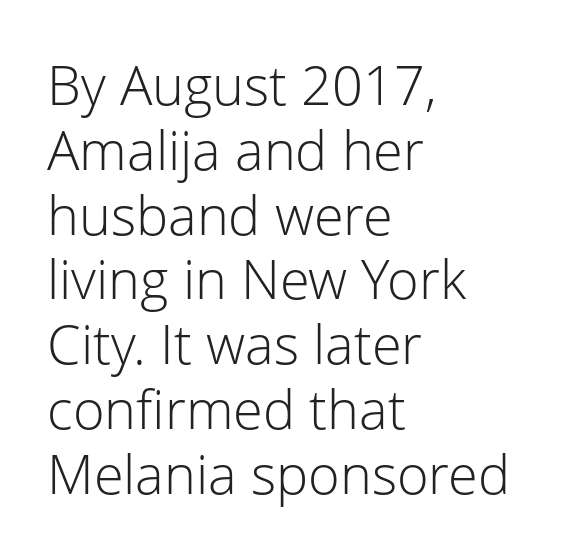
The image shows 54 px light sans-serif type, upright; set left-aligned, line spacing 1.2x, normal letter spacing, not underlined; low stroke contrast and a medium x-height.
